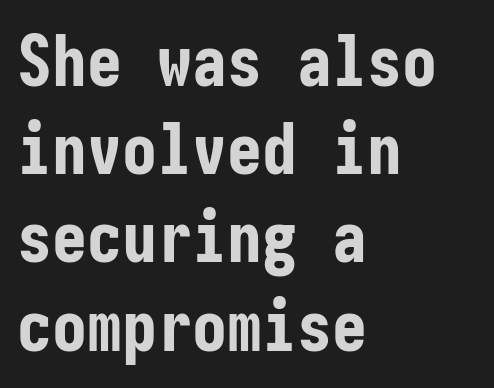
Q: Is the text bold? A: Yes.
Q: Is the text italic (slanted)? A: No, it is upright.
Q: Is the typeface a serif or a sans-serif typeface? A: Sans-serif.
Q: Is the text underlined? A: No.
Q: How is the paragraph aligned? A: Left-aligned.
Q: Is the spacing between letters normal or unusually wide? A: Normal.
Q: Is the spacing between lines tight, normal or loose? A: Normal.
Q: Width (condensed, normal, or wide)? A: Condensed.
Q: Stroke contrast? A: Low.
Q: x-height? A: Medium.
